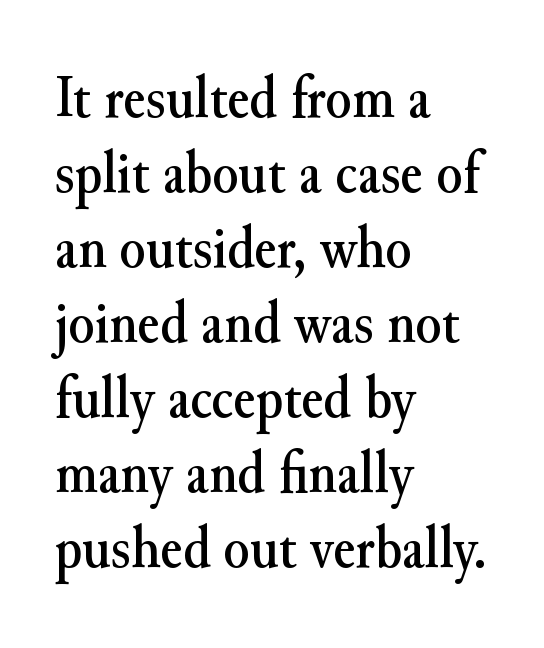
Q: Is the text italic (slanted)? A: No, it is upright.
Q: Is the typeface a serif or a sans-serif typeface? A: Serif.
Q: Is the text underlined? A: No.
Q: How is the paragraph aligned? A: Left-aligned.
Q: Is the spacing between letters normal or unusually wide? A: Normal.
Q: Is the spacing between lines tight, normal or loose? A: Normal.
Q: Width (condensed, normal, or wide)? A: Normal.
Q: Stroke contrast? A: Medium.
Q: x-height? A: Small.
Q: Monospaced? A: No.
